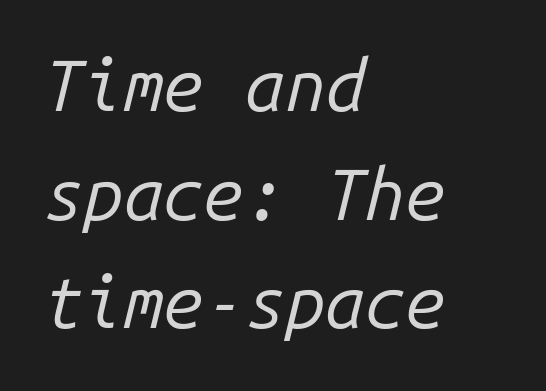
{"italic": "yes", "lean": "right", "slant_degrees": 14, "bold": "no", "weight": "regular", "width": "normal", "stroke_contrast": "low", "x_height": "medium", "monospaced": "yes", "underline": "no", "align": "left", "line_spacing": "normal", "line_spacing_ratio": 1.51, "letter_spacing": "normal", "letter_spacing_em": 0.0, "glyph_px": 72}
